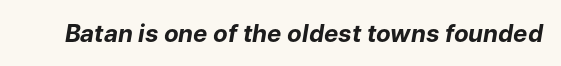
{"italic": "yes", "lean": "right", "slant_degrees": 9, "bold": "yes", "underline": "no", "letter_spacing": "normal", "letter_spacing_em": 0.0, "glyph_px": 24}
